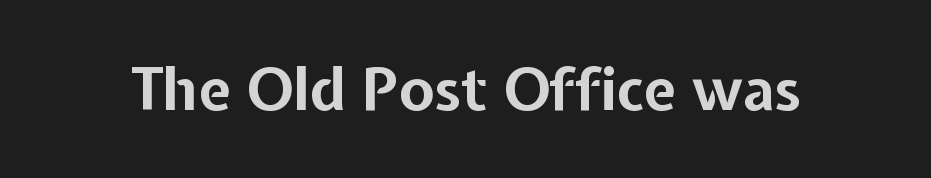
The zone under the glyphs is completely vacant. The designer went with a sans here, leaving each stem footless. A full-strength bold gives these letters their thick strokes. Is there any slant? The stems are plumb. You could not count columns in this text — the font is proportionally spaced.
